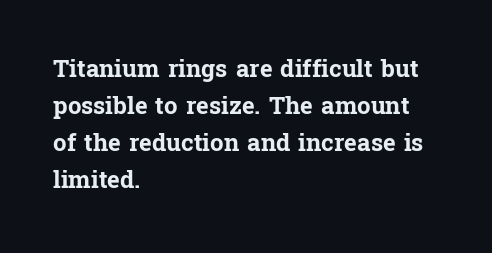
Q: Is the text bold? A: Yes.
Q: Is the text italic (slanted)? A: No, it is upright.
Q: Is the text underlined? A: No.
Q: How is the paragraph aligned? A: Left-aligned.
Q: Is the spacing between letters normal or unusually wide? A: Normal.
Q: Is the spacing between lines tight, normal or loose? A: Normal.
